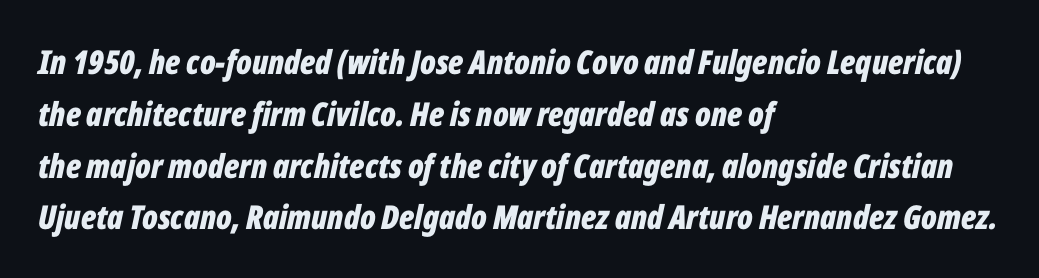
Q: Is the text bold? A: Yes.
Q: Is the text italic (slanted)? A: Yes, it leans right by about 12 degrees.
Q: Is the text underlined? A: No.
Q: How is the paragraph aligned? A: Left-aligned.
Q: Is the spacing between letters normal or unusually wide? A: Normal.
Q: Is the spacing between lines tight, normal or loose? A: Normal.
Q: Width (condensed, normal, or wide)? A: Condensed.
Q: Stroke contrast? A: Low.
Q: x-height? A: Medium.
Q: Monospaced? A: No.
